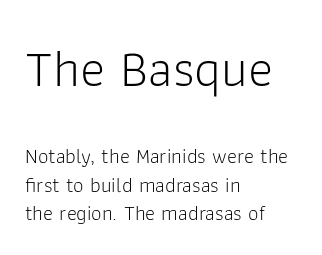
The image shows 53 px light sans-serif type, upright; set left-aligned, normal line spacing (1.34x), normal letter spacing, not underlined; the first (top) block is 2.52x larger; low stroke contrast and a medium x-height.
